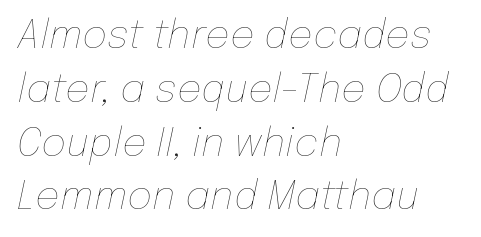
{"italic": "yes", "lean": "right", "slant_degrees": 12, "bold": "no", "weight": "thin", "width": "normal", "stroke_contrast": "low", "x_height": "medium", "monospaced": "no", "underline": "no", "align": "left", "line_spacing": "normal", "line_spacing_ratio": 1.38, "letter_spacing": "normal", "letter_spacing_em": 0.0, "glyph_px": 39}
